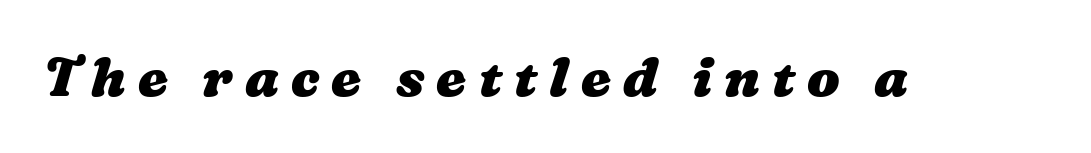
{"bold": "yes", "weight": "heavy", "width": "wide", "stroke_contrast": "medium", "x_height": "medium", "monospaced": "no", "underline": "no", "letter_spacing": "wide", "letter_spacing_em": 0.22, "glyph_px": 54}
